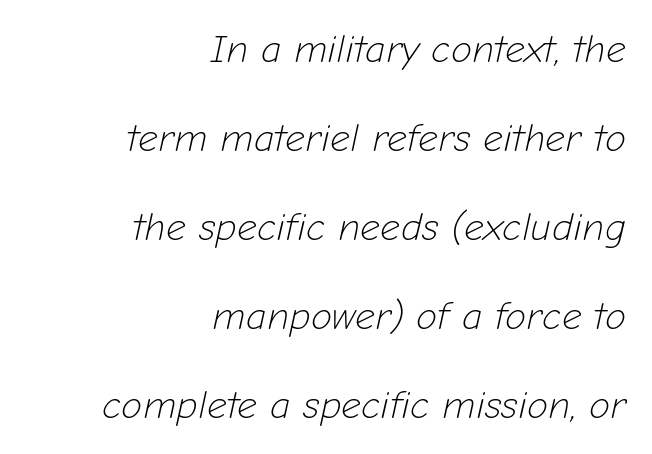
Q: Is the text bold? A: No.
Q: Is the text italic (slanted)? A: Yes, it leans right by about 12 degrees.
Q: Is the text underlined? A: No.
Q: How is the paragraph aligned? A: Right-aligned.
Q: Is the spacing between letters normal or unusually wide? A: Normal.
Q: Is the spacing between lines tight, normal or loose? A: Loose.
Q: Width (condensed, normal, or wide)? A: Normal.
Q: Stroke contrast? A: Low.
Q: x-height? A: Medium.
Q: Monospaced? A: No.
